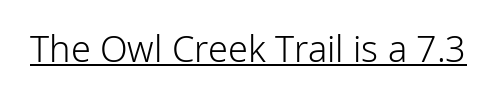
{"serif": "no", "italic": "no", "bold": "no", "weight": "light", "width": "normal", "stroke_contrast": "low", "x_height": "medium", "monospaced": "no", "underline": "yes", "letter_spacing": "normal", "letter_spacing_em": 0.0, "glyph_px": 36}
